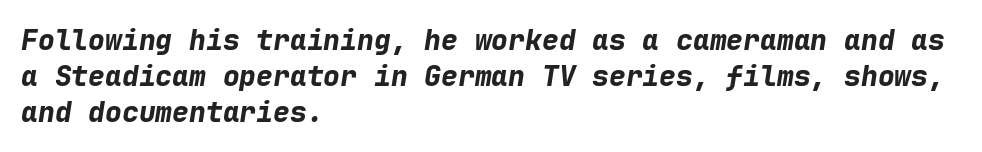
The image shows 28 px bold type, italic (leaning right), monospaced; set left-aligned, normal line spacing (1.28x), normal letter spacing, not underlined; low stroke contrast and a medium x-height.
